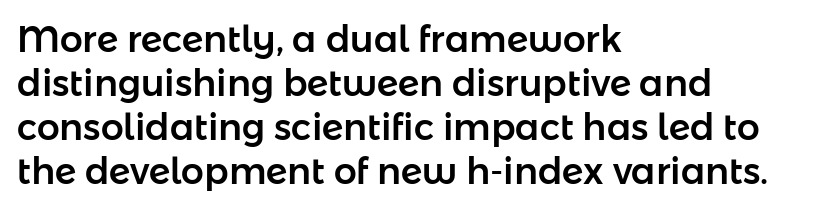
{"serif": "no", "italic": "no", "width": "normal", "stroke_contrast": "low", "x_height": "medium", "monospaced": "no", "underline": "no", "align": "left", "line_spacing_ratio": 1.22, "letter_spacing": "normal", "letter_spacing_em": 0.0, "glyph_px": 36}
